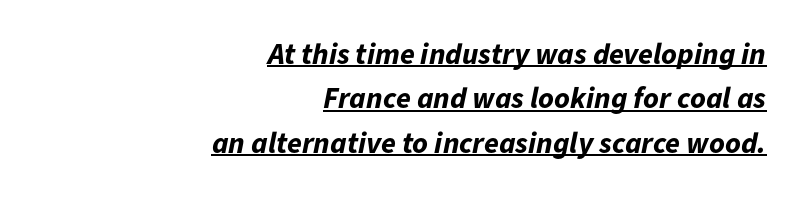
Slanted lettering throughout. Casual observation: everything's shoved over to the right. Strong, thick strokes mark this as bold type. Horizontal bands of white between lines are of average thickness.
